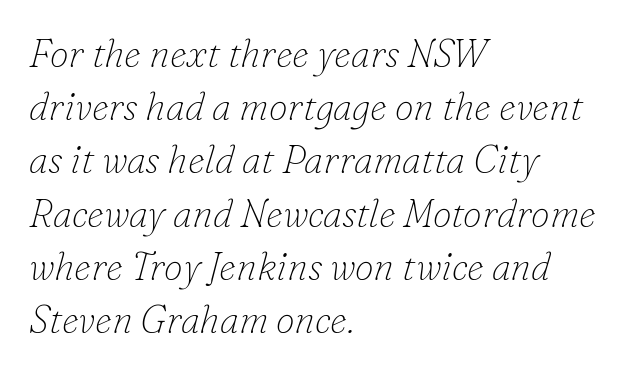
Q: Is the text bold? A: No.
Q: Is the text italic (slanted)? A: Yes, it leans right by about 16 degrees.
Q: Is the typeface a serif or a sans-serif typeface? A: Serif.
Q: Is the text underlined? A: No.
Q: How is the paragraph aligned? A: Left-aligned.
Q: Is the spacing between letters normal or unusually wide? A: Normal.
Q: Is the spacing between lines tight, normal or loose? A: Normal.
Q: Width (condensed, normal, or wide)? A: Normal.
Q: Stroke contrast? A: Low.
Q: x-height? A: Small.
Q: Monospaced? A: No.
